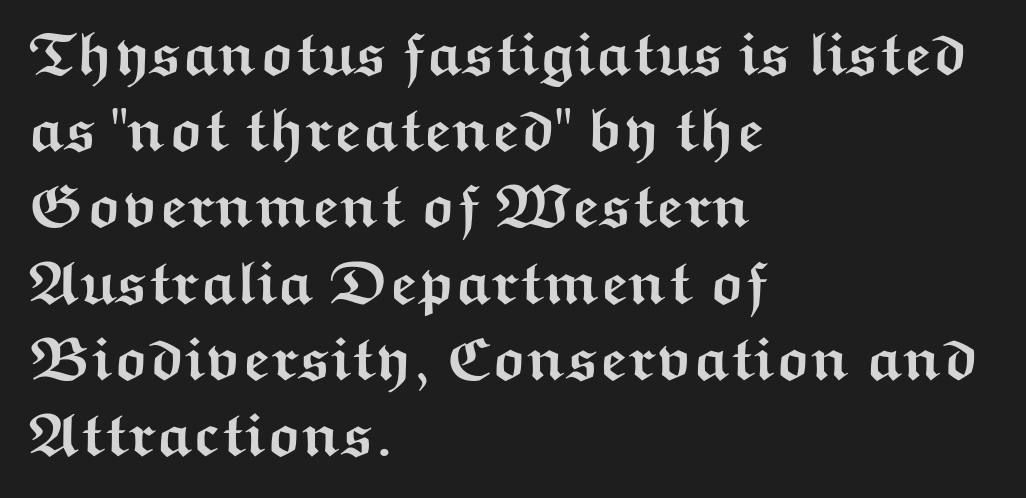
Q: Is the text bold? A: Yes.
Q: Is the text italic (slanted)? A: No, it is upright.
Q: Is the typeface a serif or a sans-serif typeface? A: Sans-serif.
Q: Is the text underlined? A: No.
Q: How is the paragraph aligned? A: Left-aligned.
Q: Is the spacing between letters normal or unusually wide? A: Normal.
Q: Is the spacing between lines tight, normal or loose? A: Normal.
Q: Width (condensed, normal, or wide)? A: Wide.
Q: Stroke contrast? A: Medium.
Q: x-height? A: Medium.
Q: Monospaced? A: No.
